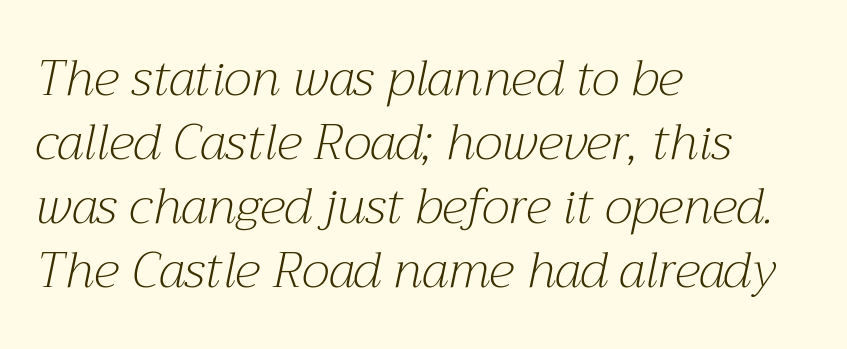
These lines are rendered in a variable-pitch font. The compositor pushed each line to the left boundary. Each letter's strokes conclude with small projecting serifs. The face used here is rendered with its standard letterfit.
